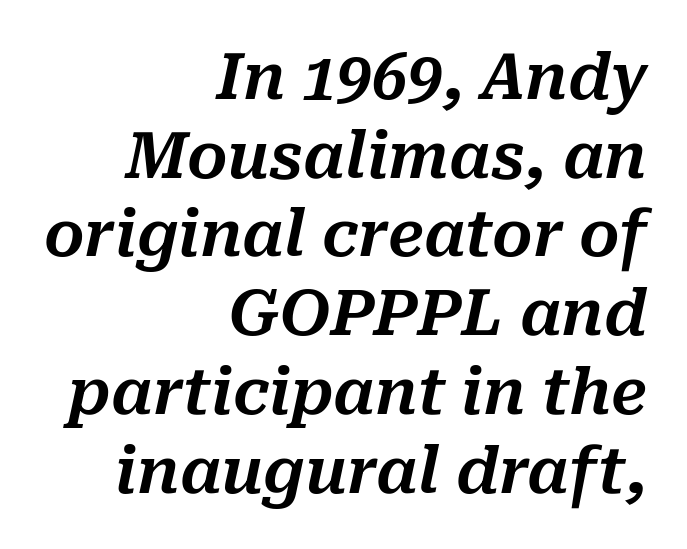
The image shows 63 px text type, italic (leaning right); set right-aligned, normal line spacing (1.25x), normal letter spacing, not underlined; medium stroke contrast and a medium x-height.
